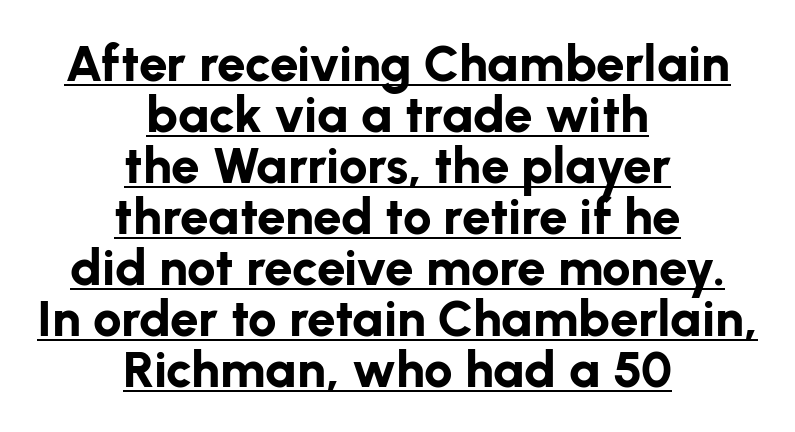
The characters look thick and weighty, a clear bold. The line texture is even and compact thanks to regular tracking. Are there feet on the stems? There aren't — it's a sans. Which margin do the lines hug? Neither — every line sits in the middle. This block would grow much taller if given ordinary leading; it's compressed now. The type sits square on the baseline with zero lean.
